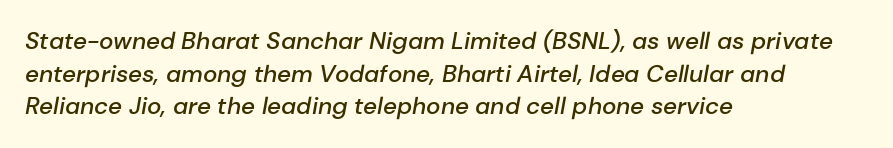
The image shows 24 px text type, italic (leaning right); set left-aligned, normal line spacing (1.36x), normal letter spacing, not underlined.
